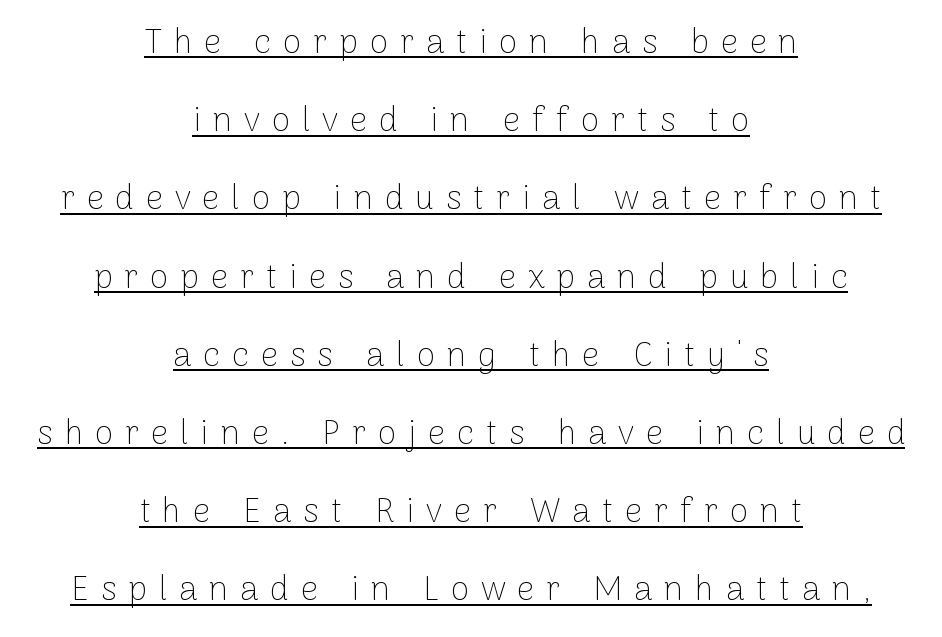
{"serif": "no", "italic": "no", "bold": "no", "weight": "thin", "width": "normal", "stroke_contrast": "low", "x_height": "medium", "monospaced": "no", "underline": "yes", "align": "center", "line_spacing": "loose", "line_spacing_ratio": 2.3, "letter_spacing": "wide", "letter_spacing_em": 0.35, "glyph_px": 34}
